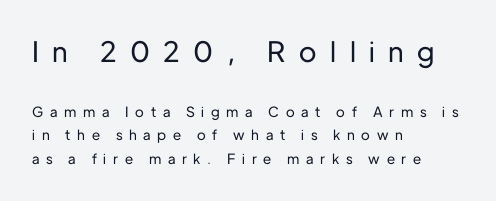
{"serif": "no", "italic": "no", "width": "normal", "stroke_contrast": "low", "x_height": "medium", "monospaced": "no", "underline": "no", "align": "left", "line_spacing": "normal", "line_spacing_ratio": 1.69, "letter_spacing": "wide", "letter_spacing_em": 0.48, "larger_block": "first", "size_ratio": 2.0, "glyph_px": 28}
